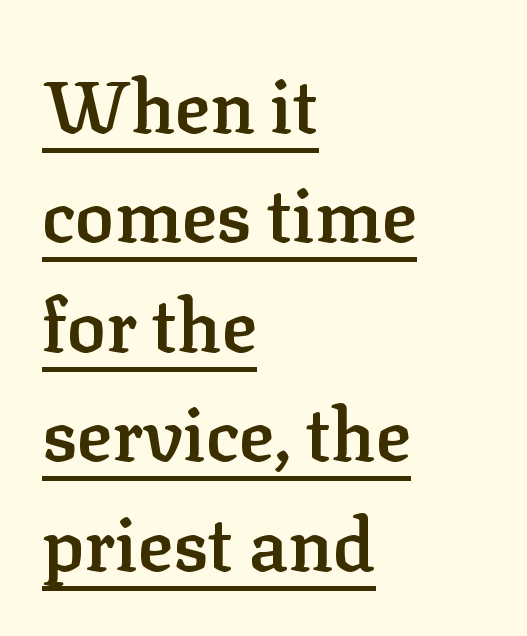
{"serif": "yes", "italic": "no", "bold": "semi", "weight": "semibold", "width": "normal", "stroke_contrast": "low", "x_height": "medium", "monospaced": "no", "underline": "yes", "align": "left", "line_spacing": "normal", "line_spacing_ratio": 1.5, "letter_spacing": "normal", "letter_spacing_em": 0.0, "glyph_px": 73}
